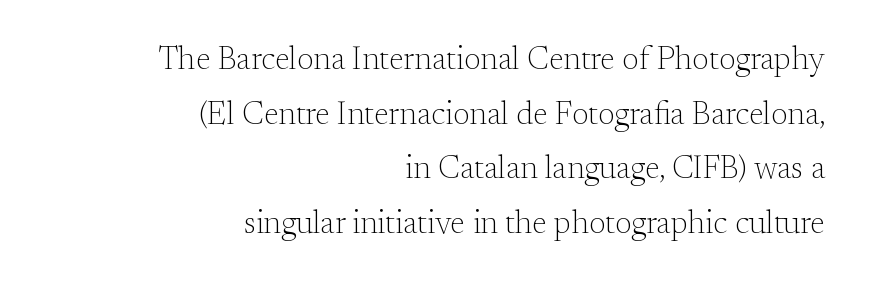
The image shows 32 px light serif type, upright; set right-aligned, line spacing 1.71x, normal letter spacing, not underlined; medium stroke contrast and a small x-height.
